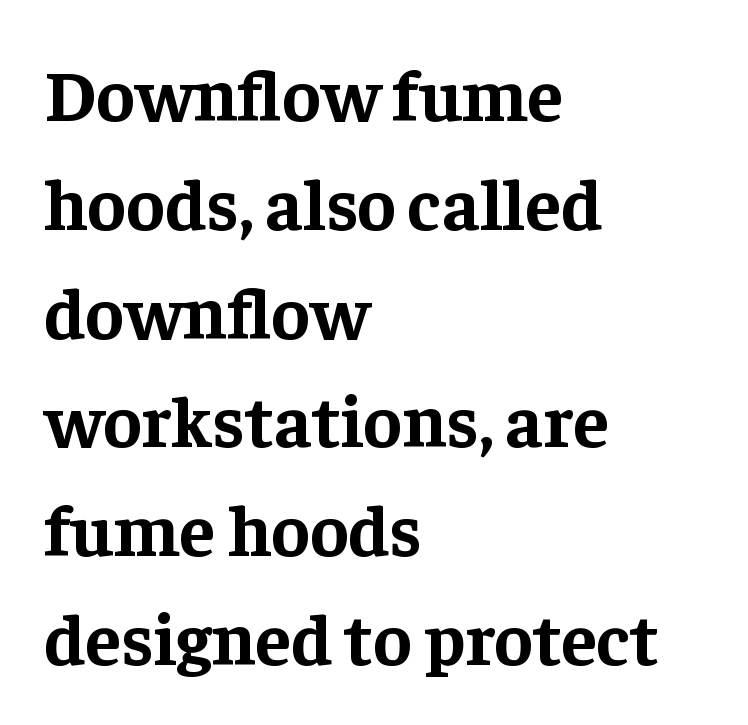
The image shows 73 px bold serif type, upright; set left-aligned, normal line spacing (1.49x), normal letter spacing, not underlined; low stroke contrast and a medium x-height.
